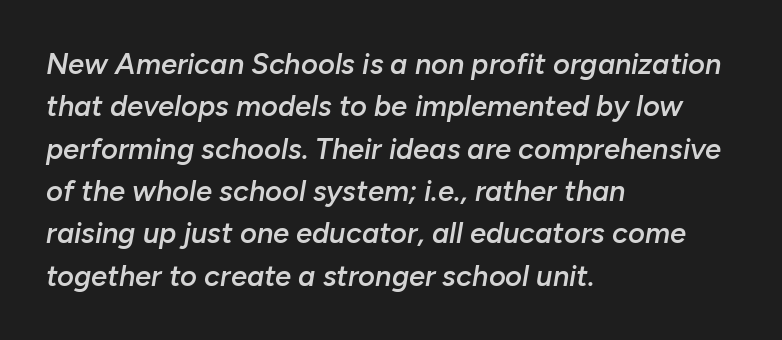
Q: Is the text bold? A: Semi-bold.
Q: Is the text italic (slanted)? A: Yes, it leans right by about 10 degrees.
Q: Is the text underlined? A: No.
Q: How is the paragraph aligned? A: Left-aligned.
Q: Is the spacing between letters normal or unusually wide? A: Normal.
Q: Is the spacing between lines tight, normal or loose? A: Normal.
Q: Width (condensed, normal, or wide)? A: Normal.
Q: Stroke contrast? A: Low.
Q: x-height? A: Medium.
Q: Monospaced? A: No.
